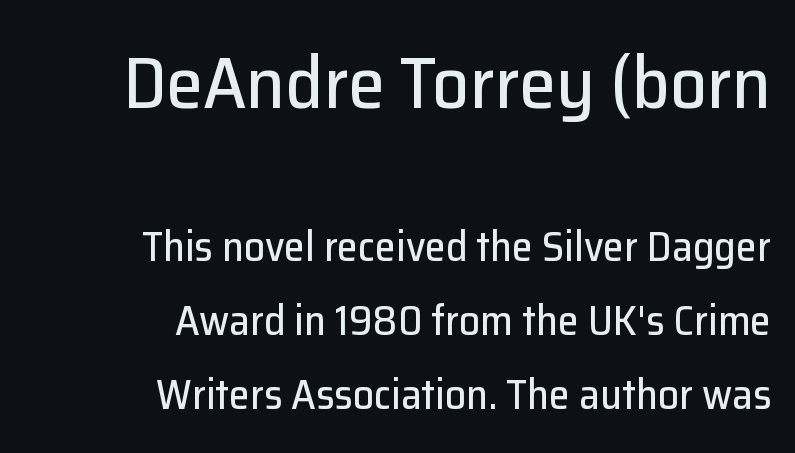
Q: Is the text italic (slanted)? A: No, it is upright.
Q: Is the typeface a serif or a sans-serif typeface? A: Sans-serif.
Q: Is the text underlined? A: No.
Q: How is the paragraph aligned? A: Right-aligned.
Q: Is the spacing between letters normal or unusually wide? A: Normal.
Q: Which block of text is set in a larger size, the first (top) or the second (bottom)? A: The first (top) one.
Q: Width (condensed, normal, or wide)? A: Normal.
Q: Stroke contrast? A: Low.
Q: x-height? A: Medium.
Q: Monospaced? A: No.
